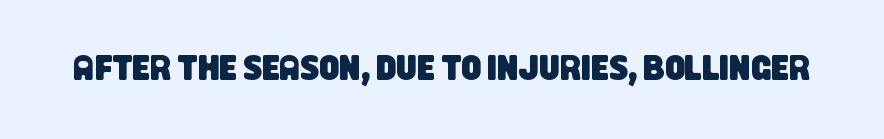
Between one letter and the next there's only the usual sliver of space. Type without underlining. Note the varied advance widths — an 'i' is clearly narrower than an 'm'. Is this a sans? Yes — the strokes have no serifs.
